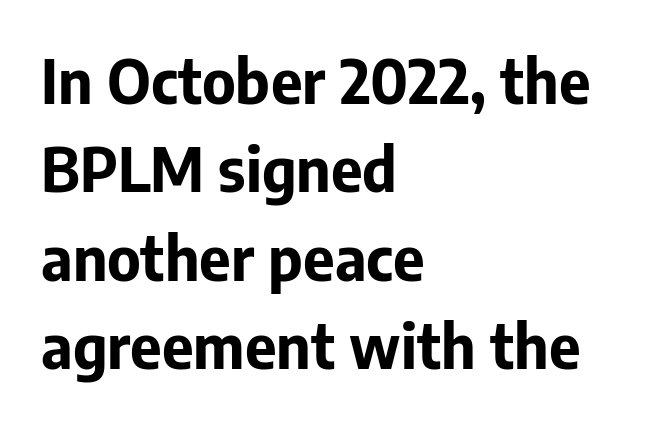
{"serif": "no", "italic": "no", "bold": "yes", "weight": "bold", "width": "normal", "stroke_contrast": "low", "x_height": "medium", "monospaced": "no", "underline": "no", "align": "left", "line_spacing": "normal", "line_spacing_ratio": 1.45, "letter_spacing": "normal", "letter_spacing_em": 0.0, "glyph_px": 61}
